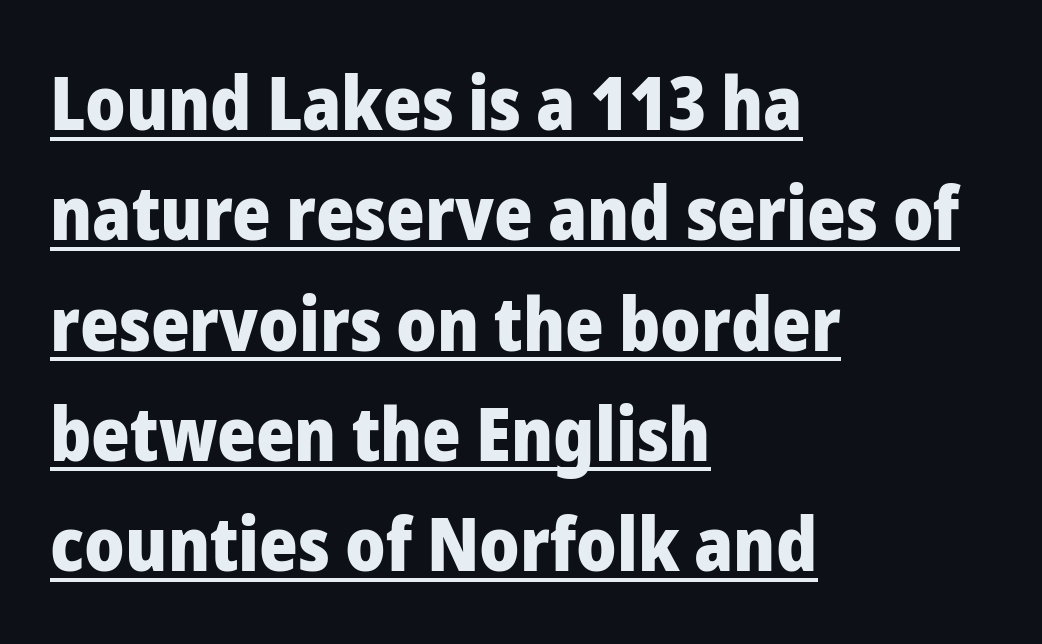
The passage shown is typed in a proportional face where columns would drift. Quick note: interline space is typical. The type is set solid horizontally, with unmodified tracking. Line starts are locked; line ends wander.
